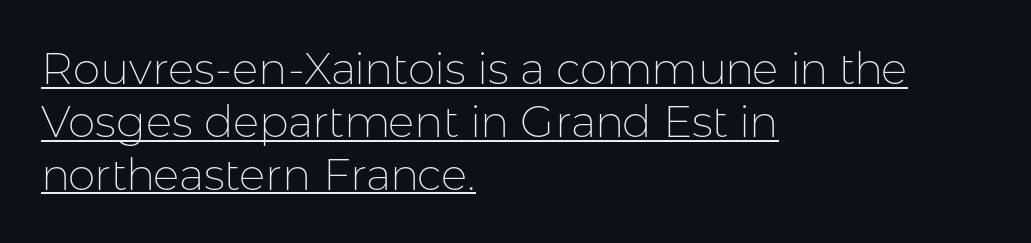
{"serif": "no", "italic": "no", "bold": "no", "weight": "thin", "width": "normal", "stroke_contrast": "low", "x_height": "medium", "monospaced": "no", "underline": "yes", "align": "left", "line_spacing_ratio": 1.2, "letter_spacing": "normal", "letter_spacing_em": 0.0, "glyph_px": 44}
